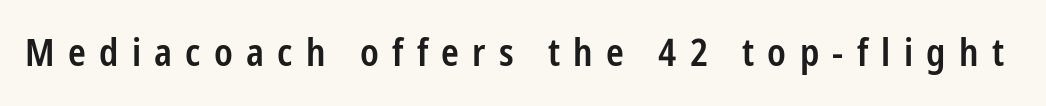
The image shows 38 px semibold, condensed sans-serif type, upright; set unusually wide letter spacing (+0.35 em), not underlined; low stroke contrast and a medium x-height.
